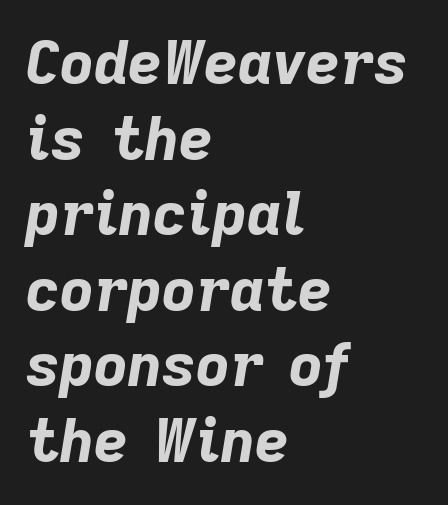
The image shows 59 px bold type, italic (leaning right); set left-aligned, normal line spacing (1.28x), normal letter spacing, not underlined; low stroke contrast and a medium x-height.
